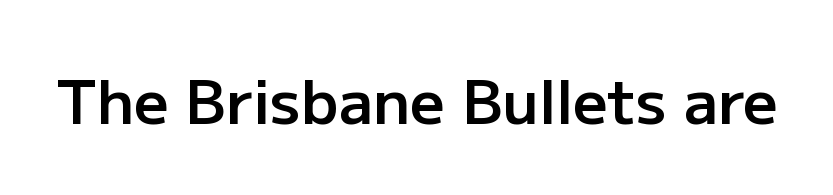
Clear beneath every line of the passage. In terms of letterspacing, this is plain default setting. You could not count columns in this text — the font is proportionally spaced. Tall strokes in this sample are plumb rather than angled.
